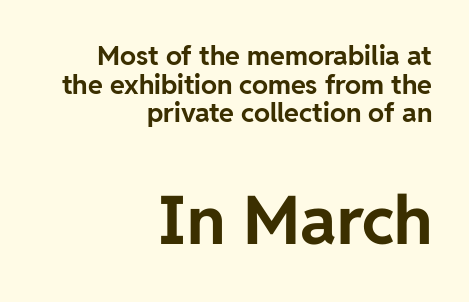
The image shows 67 px bold sans-serif type, upright; set right-aligned, tight line spacing (1.06x), normal letter spacing, not underlined; the second (bottom) block is 2.48x larger; low stroke contrast and a medium x-height.
